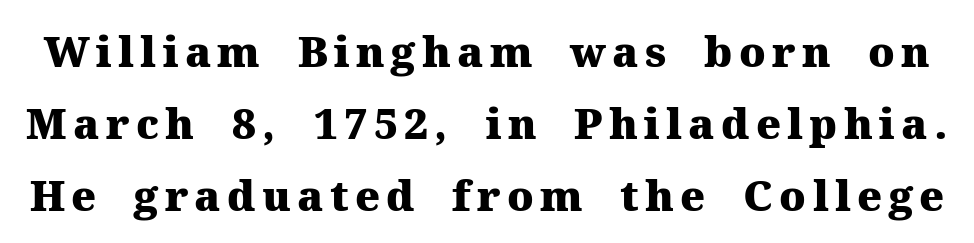
Q: Is the text bold? A: Yes.
Q: Is the text italic (slanted)? A: No, it is upright.
Q: Is the typeface a serif or a sans-serif typeface? A: Serif.
Q: Is the text underlined? A: No.
Q: Width (condensed, normal, or wide)? A: Normal.
Q: Stroke contrast? A: Medium.
Q: x-height? A: Medium.
Q: Monospaced? A: No.
